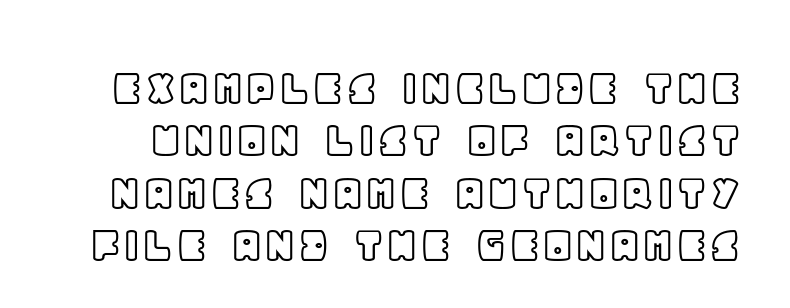
{"italic": "no", "width": "normal", "x_height": "large", "monospaced": "no", "underline": "no", "line_spacing": "tight", "line_spacing_ratio": 0.97, "letter_spacing": "normal", "letter_spacing_em": 0.0, "glyph_px": 54}
